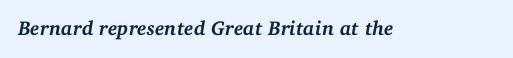
{"italic": "yes", "lean": "right", "slant_degrees": 11, "bold": "yes", "underline": "no", "letter_spacing": "normal", "letter_spacing_em": 0.0, "glyph_px": 20}
